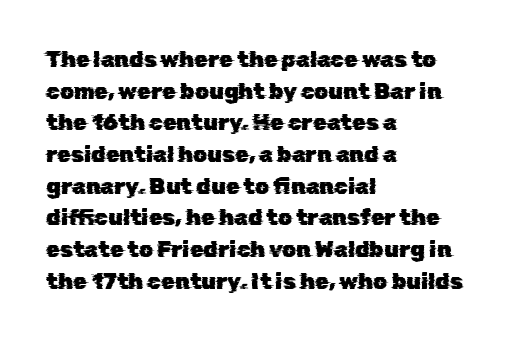
Q: Is the text underlined? A: No.
Q: How is the paragraph aligned? A: Left-aligned.
Q: Is the spacing between letters normal or unusually wide? A: Normal.
Q: Is the spacing between lines tight, normal or loose? A: Normal.
